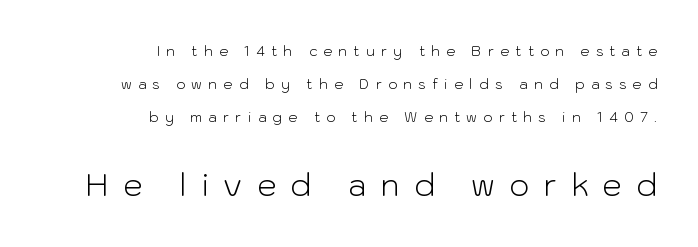
Q: Is the text bold? A: No.
Q: Is the text italic (slanted)? A: No, it is upright.
Q: Is the typeface a serif or a sans-serif typeface? A: Sans-serif.
Q: Is the text underlined? A: No.
Q: How is the paragraph aligned? A: Right-aligned.
Q: Is the spacing between letters normal or unusually wide? A: Unusually wide.
Q: Is the spacing between lines tight, normal or loose? A: Loose.
Q: Which block of text is set in a larger size, the first (top) or the second (bottom)? A: The second (bottom) one.
Q: Width (condensed, normal, or wide)? A: Normal.
Q: Stroke contrast? A: Low.
Q: x-height? A: Medium.
Q: Monospaced? A: No.
